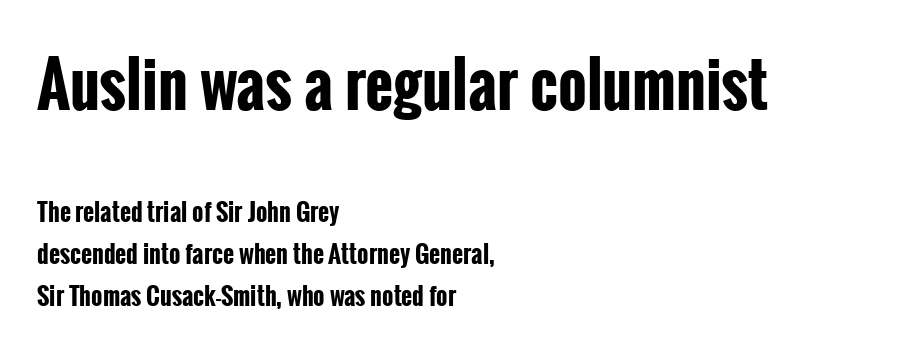
{"serif": "no", "italic": "no", "bold": "yes", "weight": "bold", "width": "condensed", "stroke_contrast": "low", "x_height": "medium", "monospaced": "no", "underline": "no", "align": "left", "line_spacing_ratio": 1.75, "letter_spacing": "normal", "letter_spacing_em": 0.0, "larger_block": "first", "size_ratio": 2.54, "glyph_px": 61}
